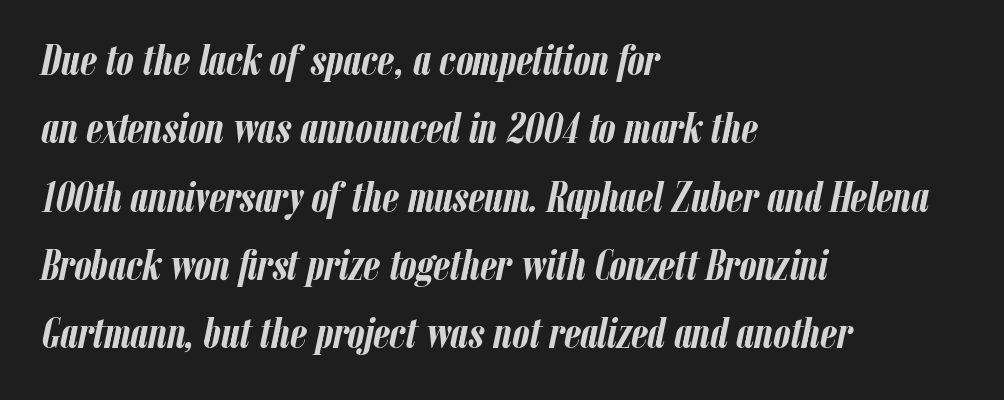
Q: Is the text bold? A: Yes.
Q: Is the text italic (slanted)? A: Yes, it leans right by about 12 degrees.
Q: Is the text underlined? A: No.
Q: How is the paragraph aligned? A: Left-aligned.
Q: Is the spacing between letters normal or unusually wide? A: Normal.
Q: Is the spacing between lines tight, normal or loose? A: Normal.
Q: Width (condensed, normal, or wide)? A: Condensed.
Q: Stroke contrast? A: Low.
Q: x-height? A: Medium.
Q: Monospaced? A: No.
